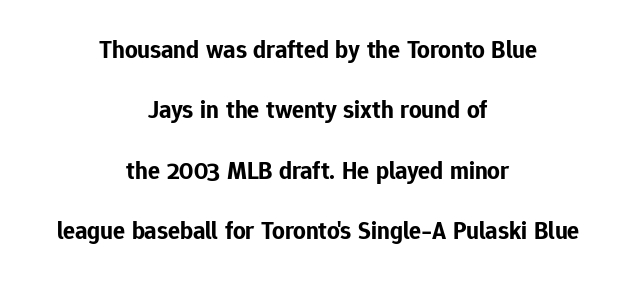
Compared with an ordinary text face, these strokes are far heavier — a full bold. Alignment: centered. The zone under the glyphs is completely vacant. Nope, not italic — everything's standing straight.
